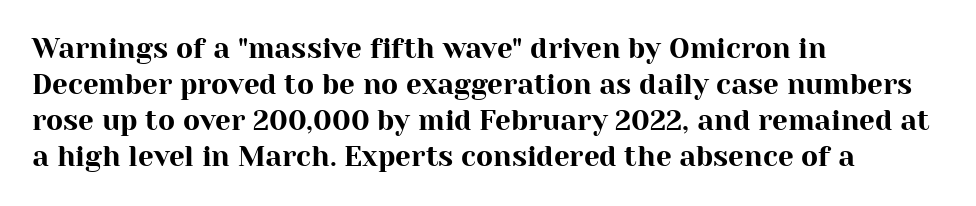
{"serif": "yes", "italic": "no", "width": "normal", "stroke_contrast": "high", "x_height": "medium", "monospaced": "no", "underline": "no", "align": "left", "line_spacing": "normal", "line_spacing_ratio": 1.29, "letter_spacing": "normal", "letter_spacing_em": 0.0, "glyph_px": 28}
